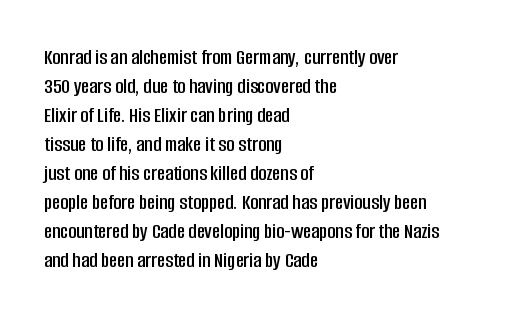
It's the straight-up-and-down kind of type. The horizontal fit of the characters is conventional and even. These lines are set flush left with a ragged right edge. Glance below the letters and you will spot only blank space.
